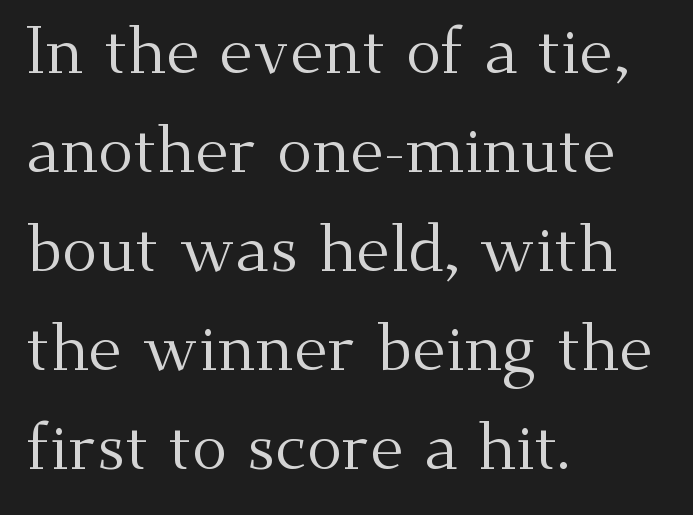
The image shows 66 px regular-weight serif type, upright; set left-aligned, normal line spacing (1.5x), normal letter spacing, not underlined; medium stroke contrast and a small x-height.
